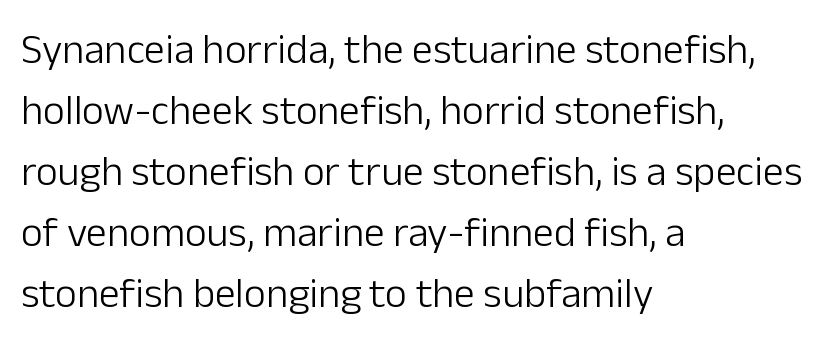
{"serif": "no", "italic": "no", "bold": "no", "weight": "light", "width": "normal", "stroke_contrast": "low", "x_height": "medium", "monospaced": "no", "underline": "no", "align": "left", "line_spacing": "normal", "line_spacing_ratio": 1.45, "letter_spacing": "normal", "letter_spacing_em": 0.0, "glyph_px": 42}
